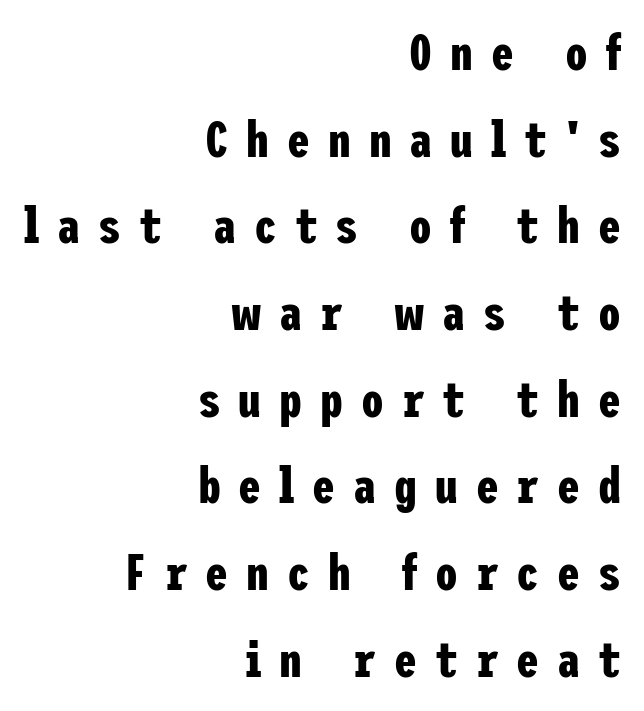
{"serif": "no", "italic": "no", "bold": "yes", "weight": "bold", "width": "condensed", "stroke_contrast": "low", "x_height": "medium", "underline": "no", "align": "right", "line_spacing": "normal", "line_spacing_ratio": 1.7, "letter_spacing": "wide", "letter_spacing_em": 0.35, "glyph_px": 51}
